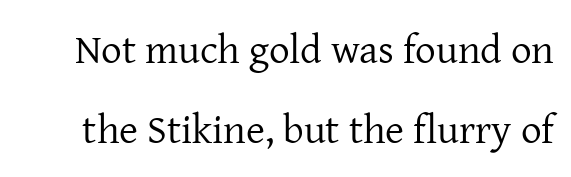
The lettering holds an erect, upright posture throughout. No chunkiness to these letters — they're not bold. One glance says open: line gaps are wider than usual. The glyphs are unaccompanied by any horizontal stroke below them. Nothing unusual about the tracking: characters are spaced as the font intends. Letterform terminals end in serifs throughout the passage.
